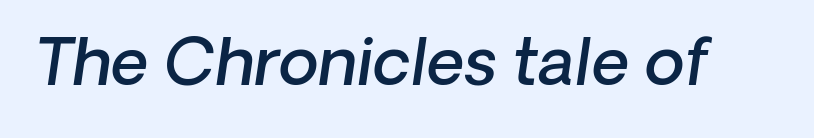
The image shows 65 px semibold type, italic (leaning right); set normal letter spacing, not underlined; low stroke contrast and a medium x-height.
